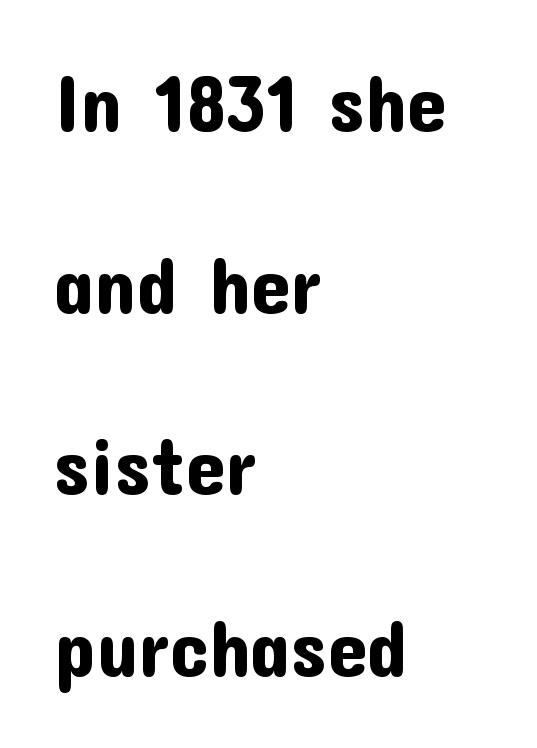
{"serif": "no", "italic": "no", "width": "normal", "stroke_contrast": "low", "x_height": "medium", "monospaced": "no", "underline": "no", "align": "left", "line_spacing": "loose", "line_spacing_ratio": 2.3, "letter_spacing": "normal", "letter_spacing_em": 0.0, "glyph_px": 79}
